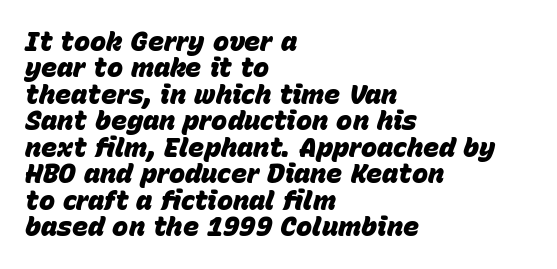
Q: Is the text bold? A: Yes.
Q: Is the text italic (slanted)? A: Yes, it leans right by about 15 degrees.
Q: Is the text underlined? A: No.
Q: How is the paragraph aligned? A: Left-aligned.
Q: Is the spacing between letters normal or unusually wide? A: Normal.
Q: Is the spacing between lines tight, normal or loose? A: Tight.
